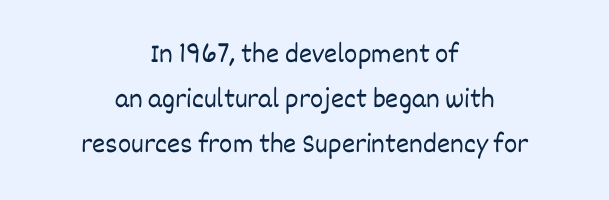
Q: Is the text bold? A: No.
Q: Is the text italic (slanted)? A: No, it is upright.
Q: Is the text underlined? A: No.
Q: How is the paragraph aligned? A: Centered.
Q: Is the spacing between letters normal or unusually wide? A: Normal.
Q: Is the spacing between lines tight, normal or loose? A: Normal.
Q: Width (condensed, normal, or wide)? A: Normal.
Q: Stroke contrast? A: Low.
Q: x-height? A: Large.
Q: Monospaced? A: No.
